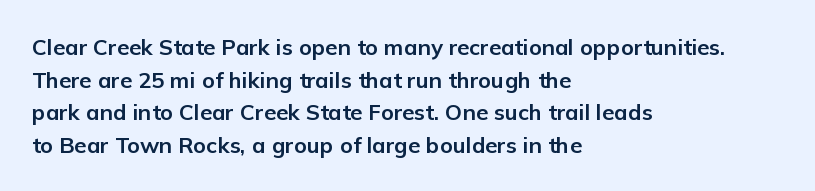
The image shows 22 px bold type, upright; set left-aligned, normal line spacing (1.48x), normal letter spacing, not underlined.
